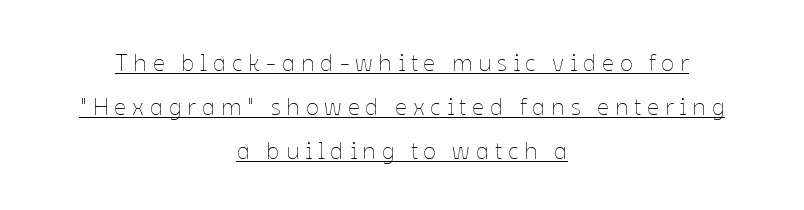
{"italic": "no", "bold": "no", "underline": "yes", "align": "center", "line_spacing_ratio": 1.84, "letter_spacing": "wide", "letter_spacing_em": 0.24, "glyph_px": 24}
